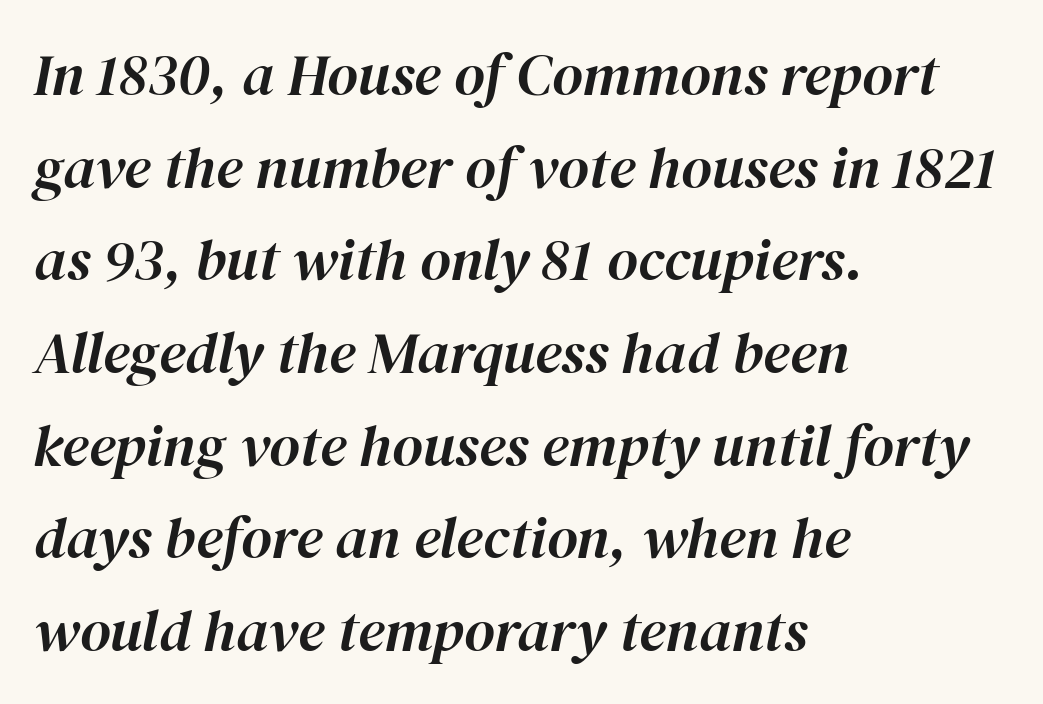
The image shows 59 px text type, italic (leaning right); set left-aligned, normal line spacing (1.57x), normal letter spacing, not underlined; high stroke contrast and a medium x-height.
